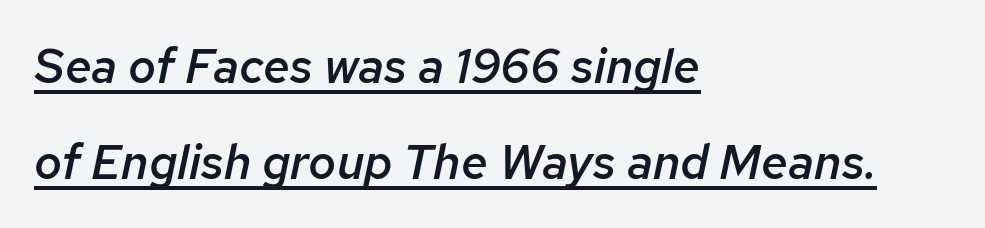
{"italic": "yes", "lean": "right", "slant_degrees": 12, "bold": "semi", "weight": "semibold", "width": "normal", "stroke_contrast": "low", "x_height": "medium", "monospaced": "no", "underline": "yes", "align": "left", "line_spacing": "loose", "line_spacing_ratio": 1.99, "letter_spacing": "normal", "letter_spacing_em": 0.0, "glyph_px": 48}
